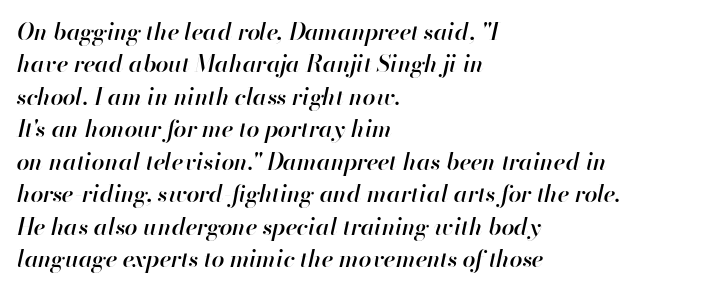
Regarding leading, the lines here are spaced in the standard way. The baseline area is clear. Alignment: flush left. A bit beefed up — I'd call it semibold rather than bold.
